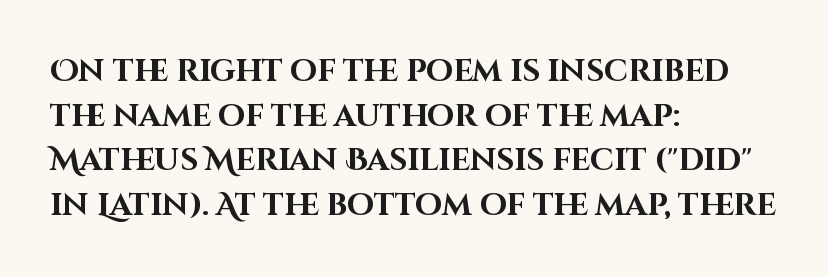
Think of a printed novel: that variable character pitch is what you see here. Italic? Not at all — the glyphs are vertical. One-word summary of the alignment: left. Nothing sits at the stroke ends, so this counts as sans-serif.
